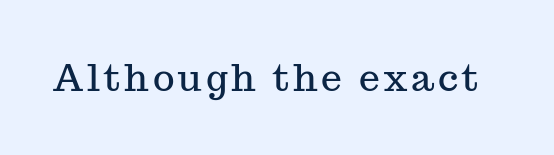
The image shows 37 px serif type, upright; set not underlined; medium stroke contrast and a medium x-height.
